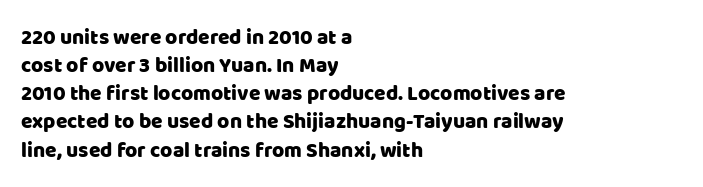
{"italic": "no", "underline": "no", "align": "left", "line_spacing": "normal", "line_spacing_ratio": 1.34, "letter_spacing": "normal", "letter_spacing_em": 0.0, "glyph_px": 21}
